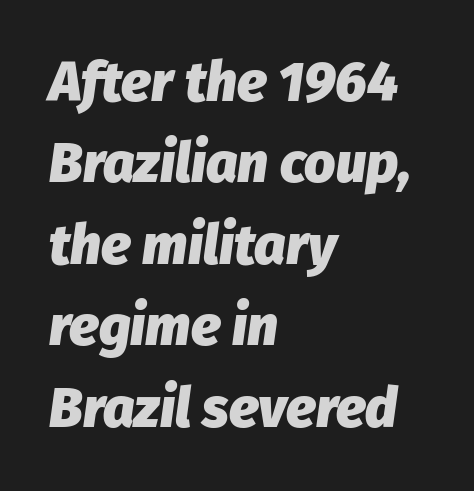
Q: Is the text bold? A: Yes.
Q: Is the text italic (slanted)? A: Yes, it leans right by about 8 degrees.
Q: Is the text underlined? A: No.
Q: How is the paragraph aligned? A: Left-aligned.
Q: Is the spacing between letters normal or unusually wide? A: Normal.
Q: Is the spacing between lines tight, normal or loose? A: Normal.
Q: Width (condensed, normal, or wide)? A: Normal.
Q: Stroke contrast? A: Low.
Q: x-height? A: Medium.
Q: Monospaced? A: No.
